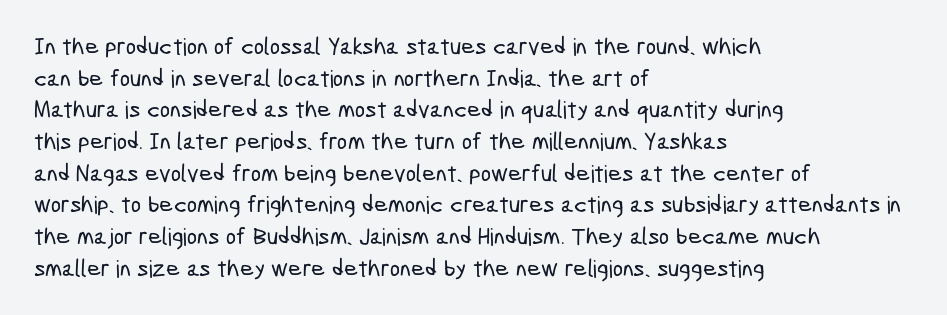
The image shows 24 px text type; set left-aligned, normal line spacing (1.32x), normal letter spacing, not underlined.
